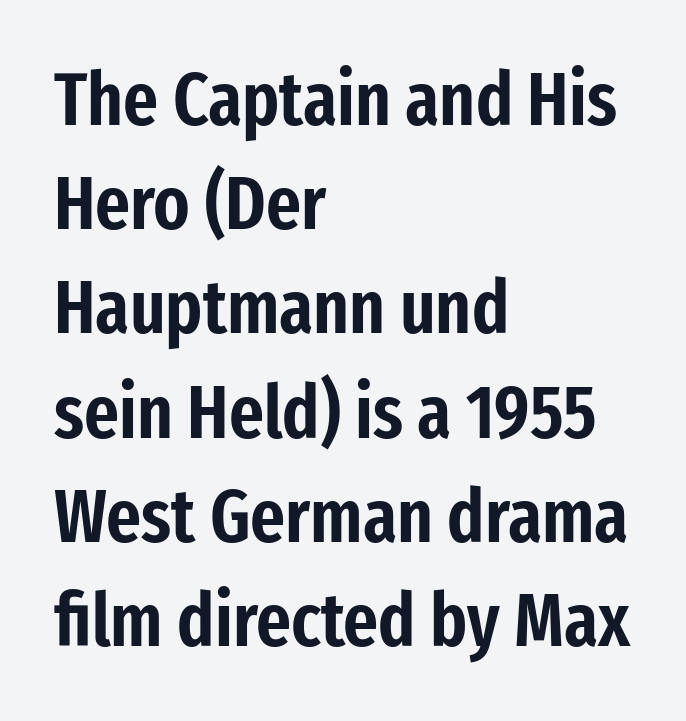
{"serif": "no", "italic": "no", "width": "condensed", "stroke_contrast": "low", "x_height": "medium", "monospaced": "no", "underline": "no", "align": "left", "line_spacing": "normal", "line_spacing_ratio": 1.39, "letter_spacing": "normal", "letter_spacing_em": 0.0, "glyph_px": 75}
